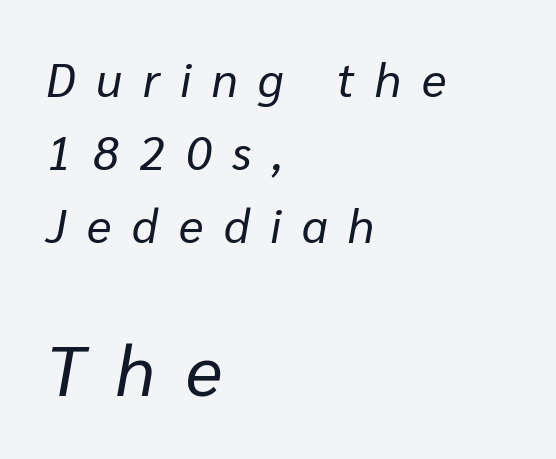
{"italic": "yes", "lean": "right", "slant_degrees": 10, "bold": "no", "weight": "regular", "width": "normal", "stroke_contrast": "low", "x_height": "medium", "monospaced": "no", "underline": "no", "align": "left", "line_spacing": "normal", "line_spacing_ratio": 1.55, "letter_spacing": "wide", "letter_spacing_em": 0.44, "larger_block": "second", "size_ratio": 1.49, "glyph_px": 70}
